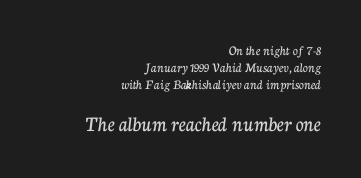
{"underline": "no", "align": "right", "line_spacing_ratio": 1.21, "letter_spacing": "normal", "letter_spacing_em": 0.0, "larger_block": "second", "size_ratio": 1.57, "glyph_px": 22}
